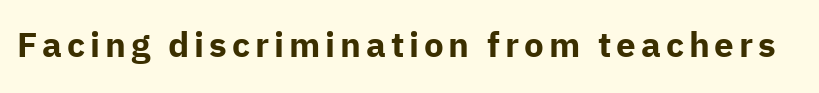
{"serif": "no", "italic": "no", "bold": "yes", "weight": "bold", "width": "normal", "stroke_contrast": "low", "x_height": "medium", "monospaced": "no", "underline": "no", "glyph_px": 35}
